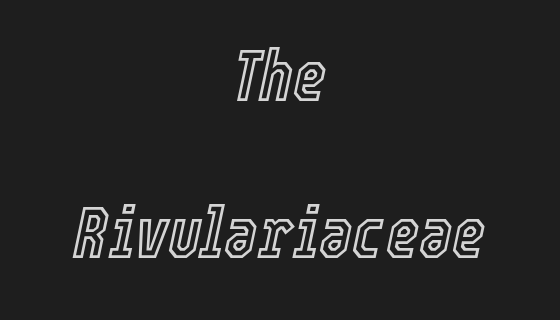
You could call the tracking neutral — neither tight nor loose. Plain, unruled lines of type. Compared with a flush-left layout, this one balances lines on the center instead. Compared with ordinary roman type, these characters are visibly tilted.
